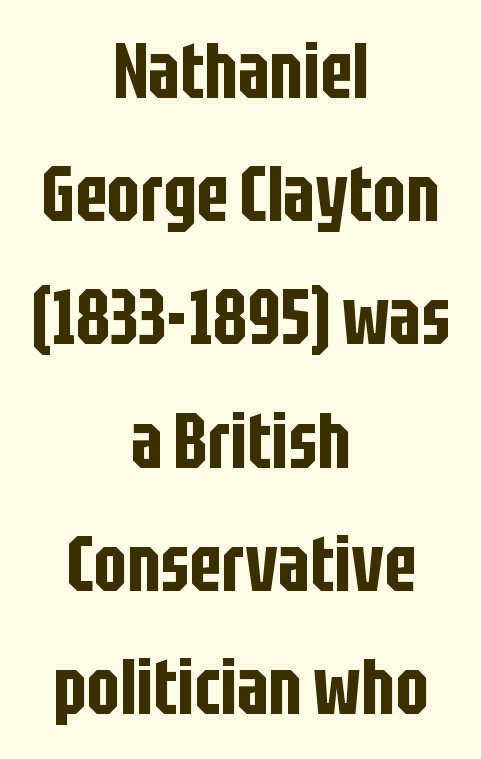
Q: Is the text italic (slanted)? A: No, it is upright.
Q: Is the typeface a serif or a sans-serif typeface? A: Sans-serif.
Q: Is the text underlined? A: No.
Q: How is the paragraph aligned? A: Centered.
Q: Is the spacing between letters normal or unusually wide? A: Normal.
Q: Is the spacing between lines tight, normal or loose? A: Normal.
Q: Width (condensed, normal, or wide)? A: Condensed.
Q: Stroke contrast? A: Low.
Q: x-height? A: Large.
Q: Monospaced? A: No.
